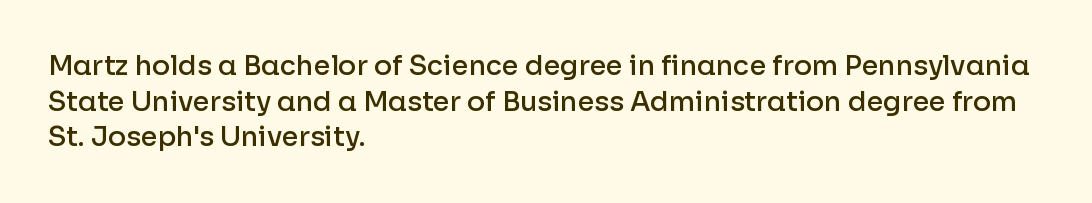
{"italic": "no", "bold": "semi", "underline": "no", "align": "left", "line_spacing": "normal", "line_spacing_ratio": 1.32, "letter_spacing": "normal", "letter_spacing_em": 0.0, "glyph_px": 27}
